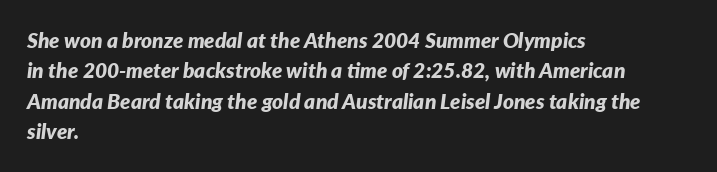
Slanted lettering throughout. Nobody drew a line under any word here. You'd pick this weight for a headline — it's a proper bold. There is no visible air inserted between adjacent glyphs. Vertically, the passage feels balanced, rows spaced as you'd expect.
